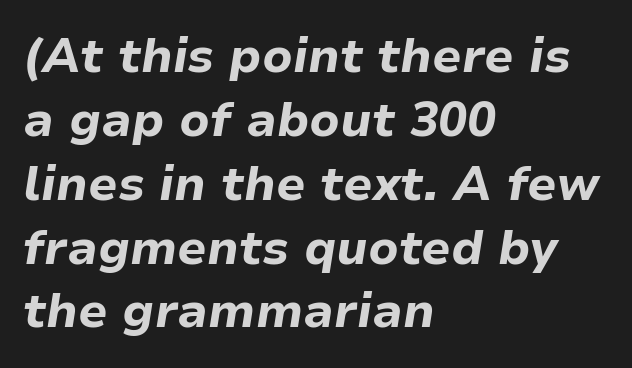
{"italic": "yes", "lean": "right", "slant_degrees": 9, "bold": "yes", "weight": "bold", "width": "normal", "stroke_contrast": "low", "x_height": "medium", "monospaced": "no", "underline": "no", "align": "left", "line_spacing": "normal", "line_spacing_ratio": 1.33, "letter_spacing": "normal", "letter_spacing_em": 0.0, "glyph_px": 48}
